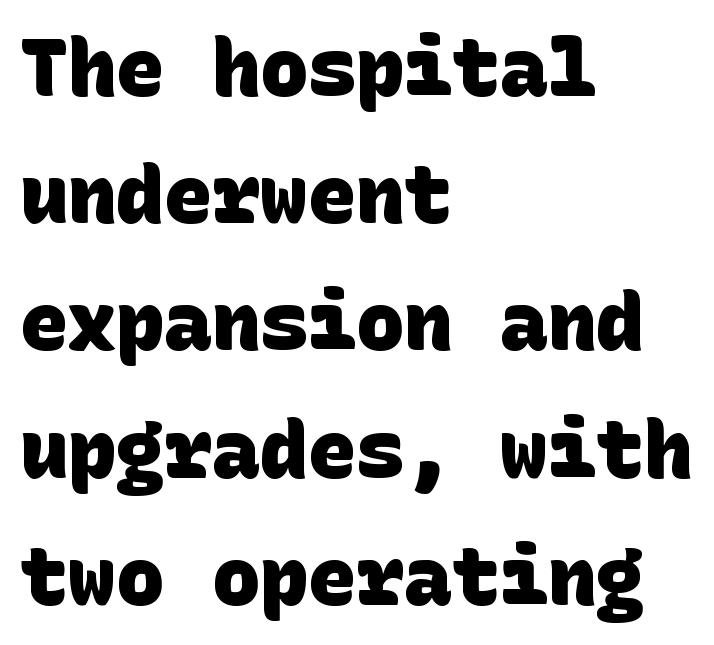
Q: Is the text bold? A: Yes.
Q: Is the typeface a serif or a sans-serif typeface? A: Sans-serif.
Q: Is the text underlined? A: No.
Q: How is the paragraph aligned? A: Left-aligned.
Q: Is the spacing between letters normal or unusually wide? A: Normal.
Q: Is the spacing between lines tight, normal or loose? A: Normal.
Q: Width (condensed, normal, or wide)? A: Normal.
Q: Stroke contrast? A: Low.
Q: x-height? A: Large.
